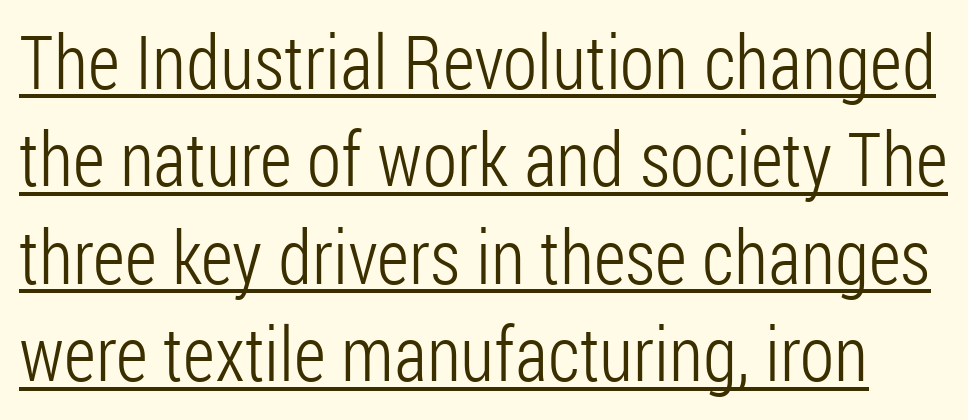
Q: Is the text bold? A: No.
Q: Is the text italic (slanted)? A: No, it is upright.
Q: Is the typeface a serif or a sans-serif typeface? A: Sans-serif.
Q: Is the text underlined? A: Yes.
Q: Is the spacing between letters normal or unusually wide? A: Normal.
Q: Is the spacing between lines tight, normal or loose? A: Normal.
Q: Width (condensed, normal, or wide)? A: Condensed.
Q: Stroke contrast? A: Low.
Q: x-height? A: Medium.
Q: Monospaced? A: No.
